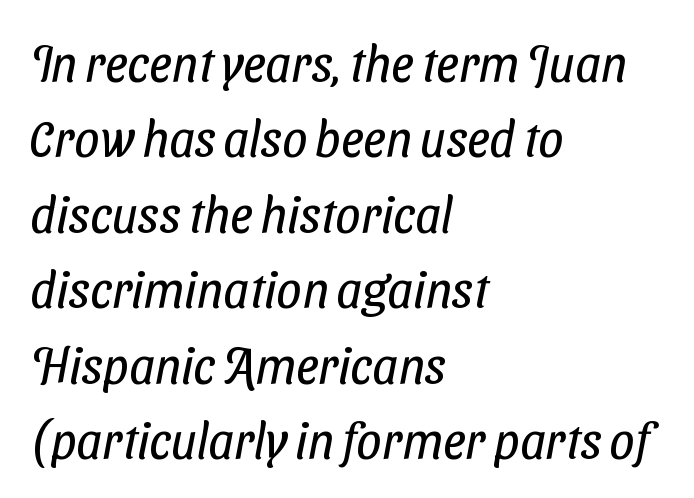
Honestly, the row spacing looks completely unremarkable. Each letter keeps its own natural width here, so spacing adapts to shape. This rendering features lettering with no underline. Serifs: no, the terminals of the letterforms are clean. The typesetting does not lean heavy: it is not bold. The typesetter chose a ragged-right arrangement here.
